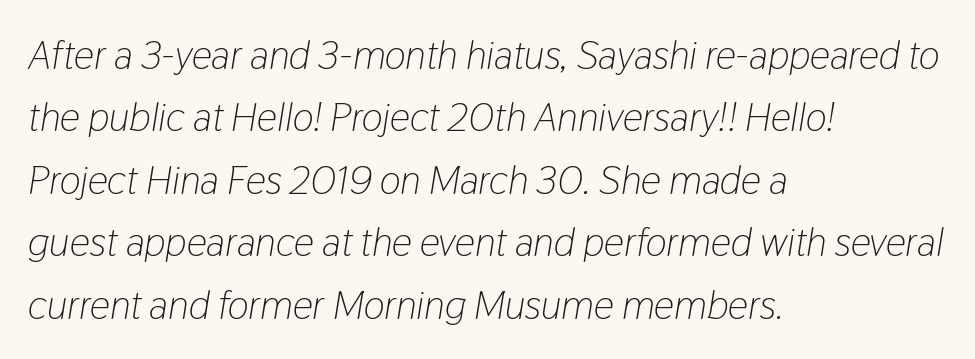
Beneath every word, the page is bare. A student would call this left alignment; a typographer would say flush left, rag right. Whoever set this chose a conventional vertical rhythm. A typesetter would call this proportional, since set widths differ per character.
